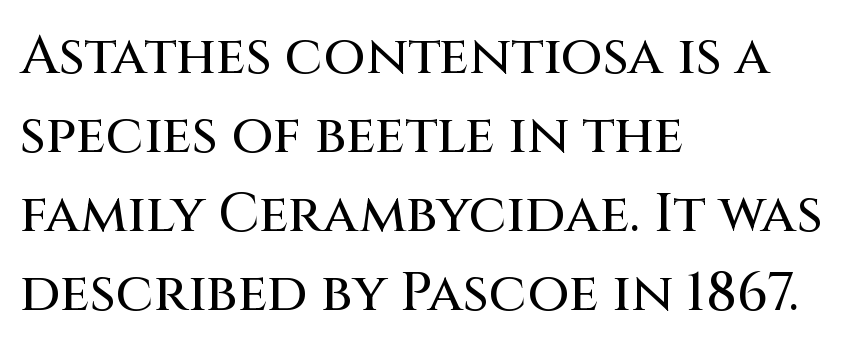
{"serif": "no", "italic": "no", "width": "normal", "stroke_contrast": "medium", "x_height": "large", "monospaced": "no", "underline": "no", "align": "left", "line_spacing": "normal", "line_spacing_ratio": 1.46, "letter_spacing": "normal", "letter_spacing_em": 0.0, "glyph_px": 54}
